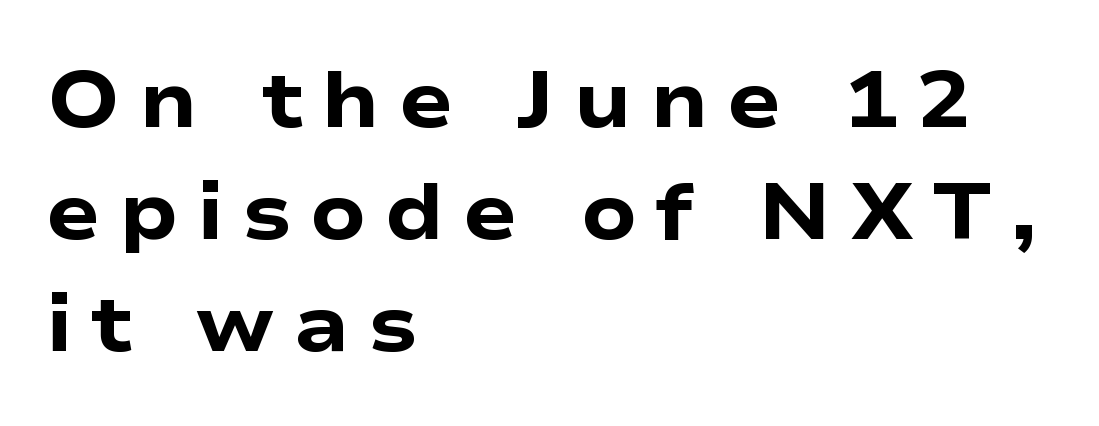
The image shows 80 px heavy, wide sans-serif type, upright; set left-aligned, normal line spacing (1.4x), unusually wide letter spacing (+0.23 em), not underlined; low stroke contrast and a medium x-height.
